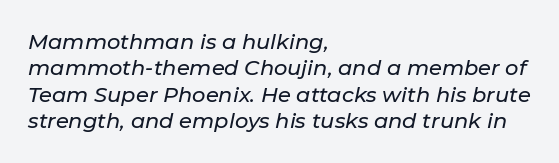
{"italic": "yes", "lean": "right", "slant_degrees": 11, "underline": "no", "align": "left", "line_spacing": "normal", "line_spacing_ratio": 1.26, "letter_spacing": "normal", "letter_spacing_em": 0.0, "glyph_px": 21}
